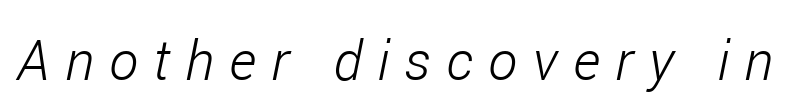
Q: Is the text bold? A: No.
Q: Is the text italic (slanted)? A: Yes, it leans right by about 11 degrees.
Q: Is the text underlined? A: No.
Q: Is the spacing between letters normal or unusually wide? A: Unusually wide.
Q: Width (condensed, normal, or wide)? A: Condensed.
Q: Stroke contrast? A: Low.
Q: x-height? A: Medium.
Q: Monospaced? A: No.
